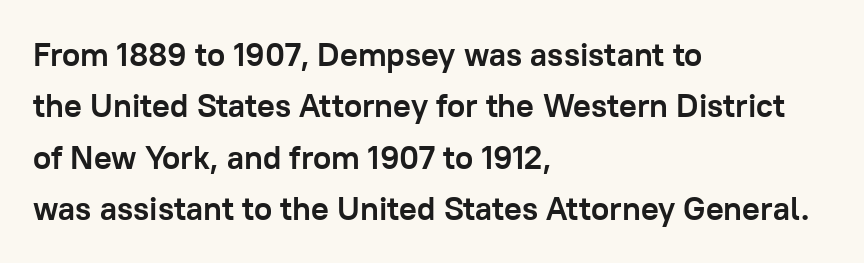
Q: Is the text bold? A: Yes.
Q: Is the text italic (slanted)? A: No, it is upright.
Q: Is the typeface a serif or a sans-serif typeface? A: Sans-serif.
Q: Is the text underlined? A: No.
Q: How is the paragraph aligned? A: Left-aligned.
Q: Is the spacing between letters normal or unusually wide? A: Normal.
Q: Is the spacing between lines tight, normal or loose? A: Normal.
Q: Width (condensed, normal, or wide)? A: Normal.
Q: Stroke contrast? A: Low.
Q: x-height? A: Medium.
Q: Monospaced? A: No.
